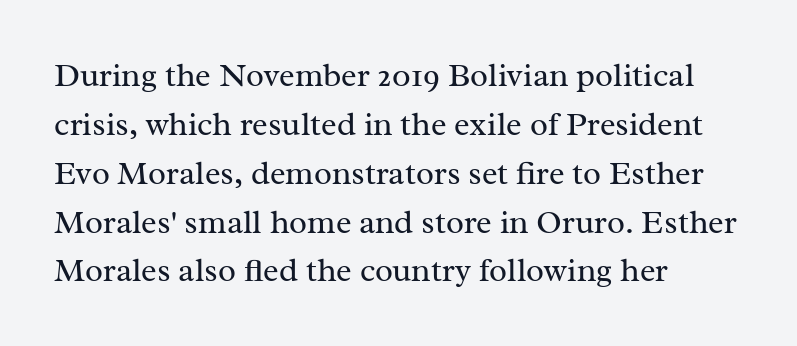
The image shows 33 px regular-weight serif type, upright; set left-aligned, normal line spacing (1.48x), normal letter spacing, not underlined; medium stroke contrast and a medium x-height.
